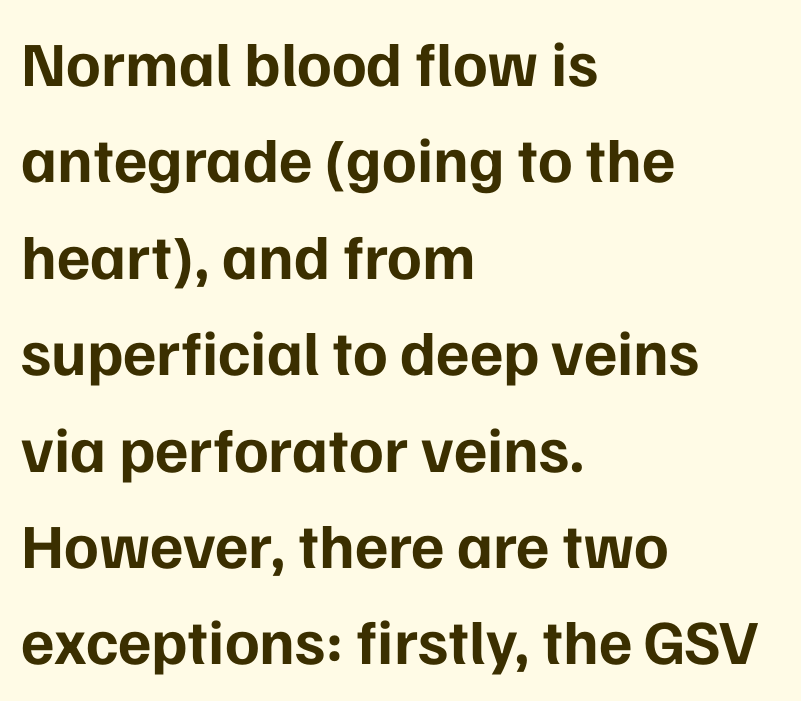
Q: Is the text bold? A: Yes.
Q: Is the text italic (slanted)? A: No, it is upright.
Q: Is the typeface a serif or a sans-serif typeface? A: Sans-serif.
Q: Is the text underlined? A: No.
Q: How is the paragraph aligned? A: Left-aligned.
Q: Is the spacing between letters normal or unusually wide? A: Normal.
Q: Is the spacing between lines tight, normal or loose? A: Normal.
Q: Width (condensed, normal, or wide)? A: Normal.
Q: Stroke contrast? A: Low.
Q: x-height? A: Medium.
Q: Monospaced? A: No.
